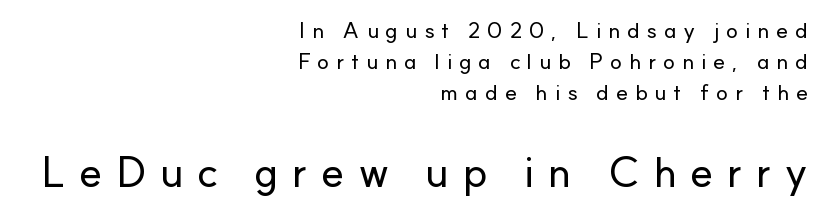
Classification — sans serif. The rendering anchors every line to the right-hand side. The rendering uses a moderate line-height, typical for paragraphs. Block two is the big one; block one sits smaller above it. There is plenty of visible air inserted between adjacent glyphs.
